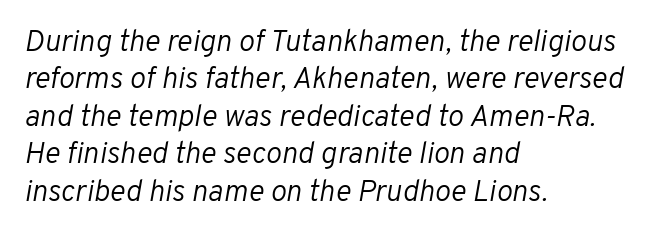
Q: Is the text bold? A: No.
Q: Is the text italic (slanted)? A: Yes, it leans right by about 10 degrees.
Q: Is the text underlined? A: No.
Q: How is the paragraph aligned? A: Left-aligned.
Q: Is the spacing between letters normal or unusually wide? A: Normal.
Q: Is the spacing between lines tight, normal or loose? A: Normal.
Q: Width (condensed, normal, or wide)? A: Normal.
Q: Stroke contrast? A: Low.
Q: x-height? A: Medium.
Q: Monospaced? A: No.
